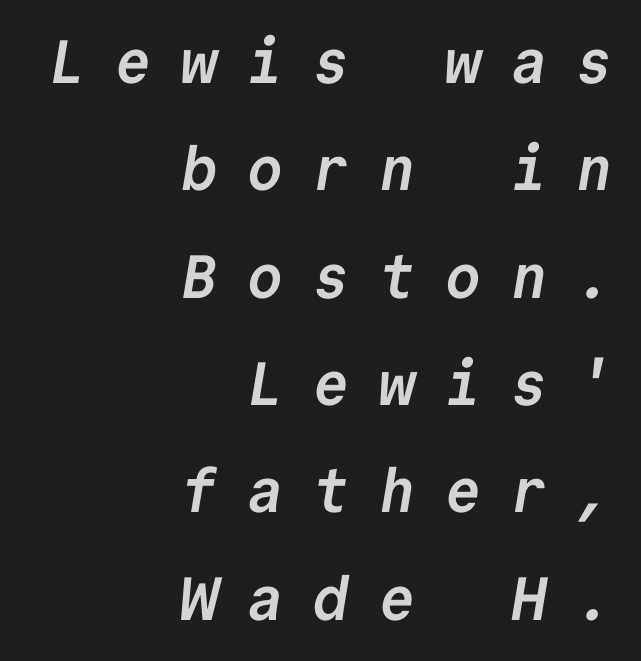
The image shows 61 px semibold sans-serif type, monospaced; set right-aligned, line spacing 1.76x, unusually wide letter spacing (+0.48 em), not underlined; low stroke contrast and a medium x-height.
